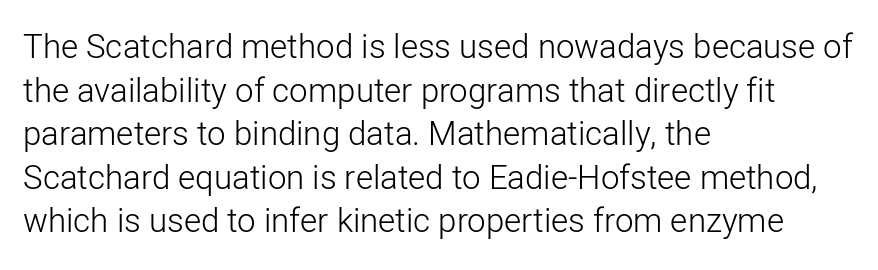
The image shows 33 px light sans-serif type, upright; set left-aligned, normal line spacing (1.32x), normal letter spacing, not underlined; low stroke contrast and a medium x-height.
